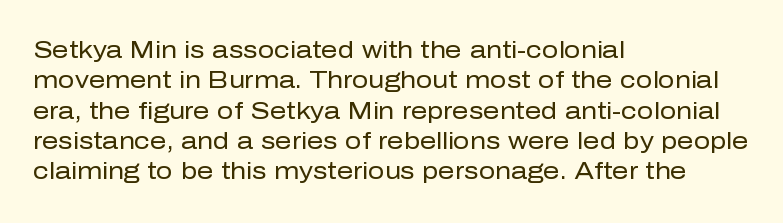
The space directly below the letters is spotless. Caption: standard tracking, unaltered. Vertically, the passage feels balanced, rows spaced as you'd expect. Does the lettering tilt? It doesn't — this is upright.
